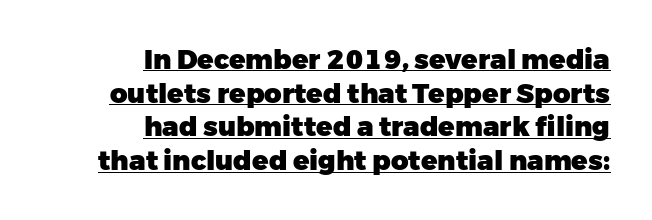
Q: Is the text bold? A: Yes.
Q: Is the text italic (slanted)? A: No, it is upright.
Q: Is the text underlined? A: Yes.
Q: How is the paragraph aligned? A: Right-aligned.
Q: Is the spacing between letters normal or unusually wide? A: Normal.
Q: Is the spacing between lines tight, normal or loose? A: Normal.
